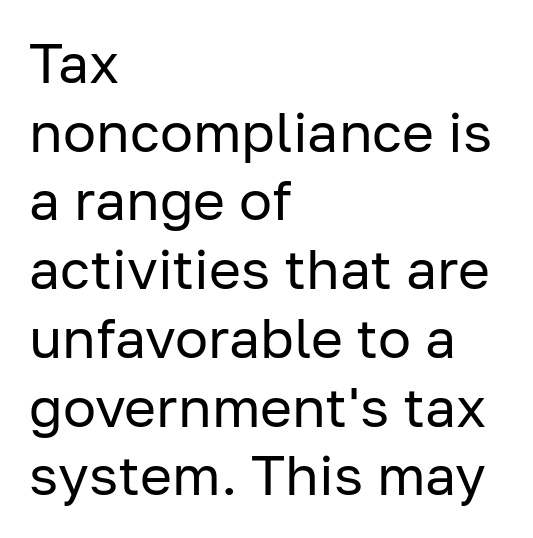
{"serif": "no", "italic": "no", "bold": "no", "weight": "regular", "width": "normal", "stroke_contrast": "low", "x_height": "medium", "monospaced": "no", "underline": "no", "align": "left", "line_spacing": "normal", "line_spacing_ratio": 1.25, "letter_spacing": "normal", "letter_spacing_em": 0.0, "glyph_px": 55}
